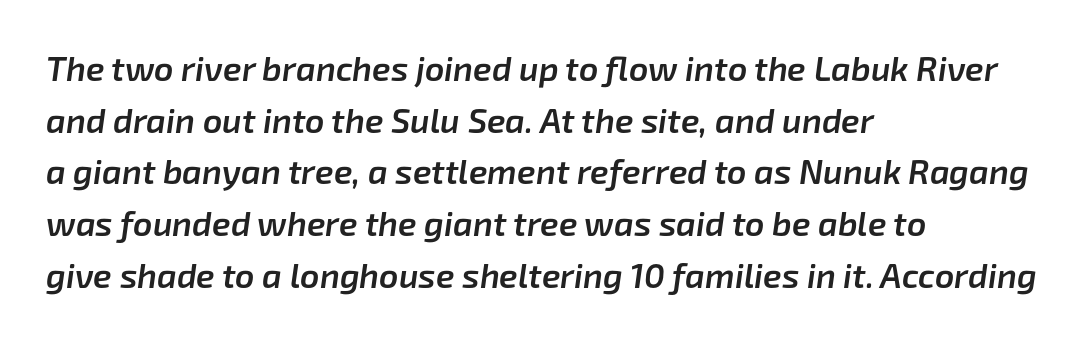
{"italic": "yes", "lean": "right", "slant_degrees": 8, "bold": "semi", "weight": "semibold", "width": "normal", "stroke_contrast": "low", "x_height": "medium", "monospaced": "no", "underline": "no", "align": "left", "line_spacing": "normal", "line_spacing_ratio": 1.52, "letter_spacing": "normal", "letter_spacing_em": 0.0, "glyph_px": 34}
